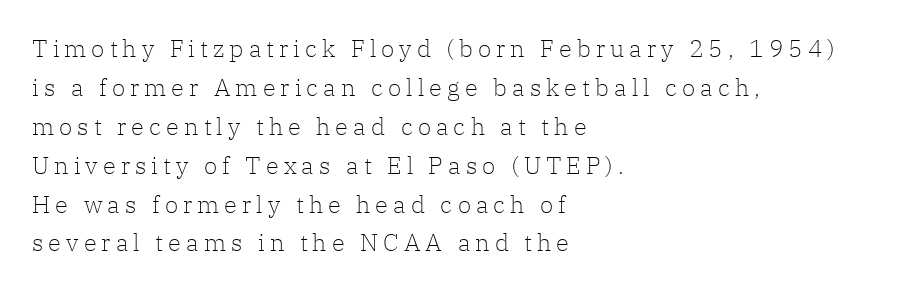
The image shows 24 px text type, upright; set left-aligned, normal line spacing (1.62x), unusually wide letter spacing (+0.21 em), not underlined.
